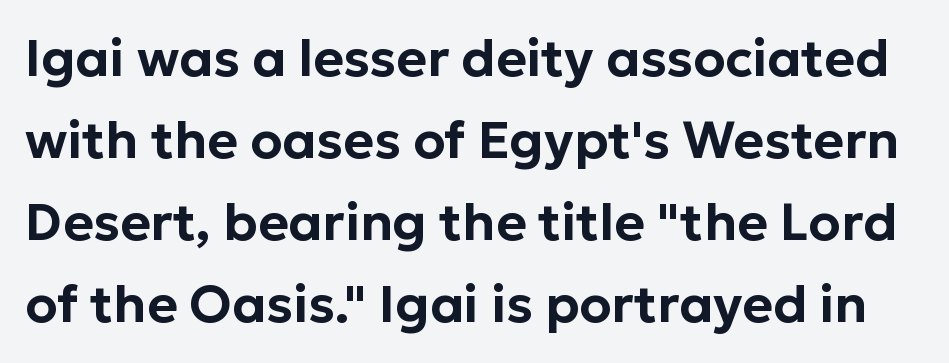
The letters stand upright; this is a roman face. Unmarked baselines from the first word to the last. The passage shown is typeset with a sans-serif family. The rendering uses natural spacing where letterforms have individual widths. Successive baselines arrive at the customary interval.
